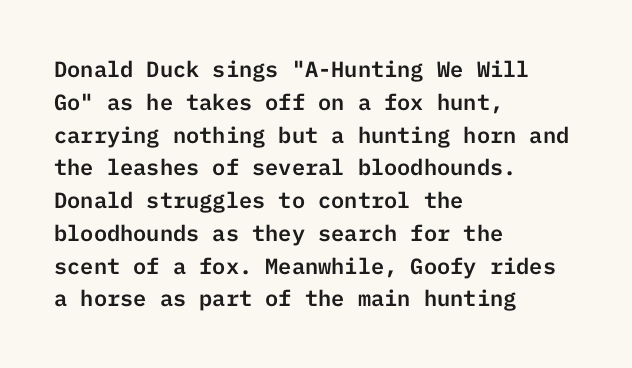
The image shows 22 px text type, upright; set left-aligned, normal line spacing (1.49x), normal letter spacing, not underlined.
